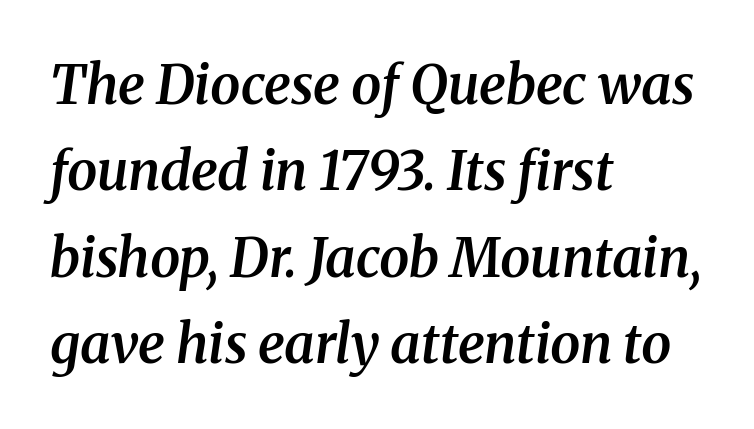
The image shows 54 px semibold serif type, italic (leaning right); set left-aligned, normal line spacing (1.6x), normal letter spacing, not underlined; medium stroke contrast and a medium x-height.
